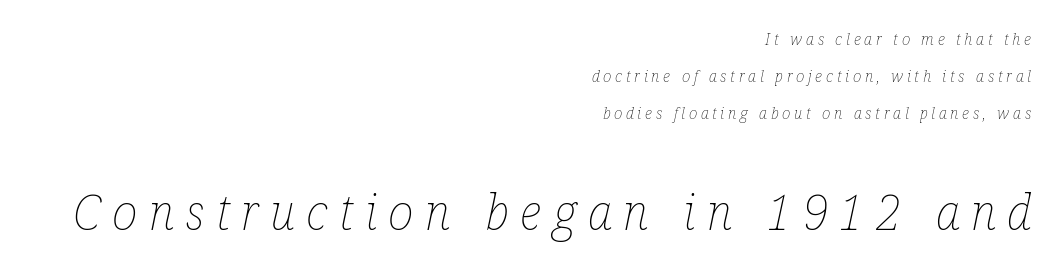
The image shows 49 px thin, condensed type, italic (leaning right); set right-aligned, loose line spacing (2.3x), unusually wide letter spacing (+0.23 em), not underlined; the second (bottom) block is 3.06x larger; low stroke contrast and a medium x-height.
